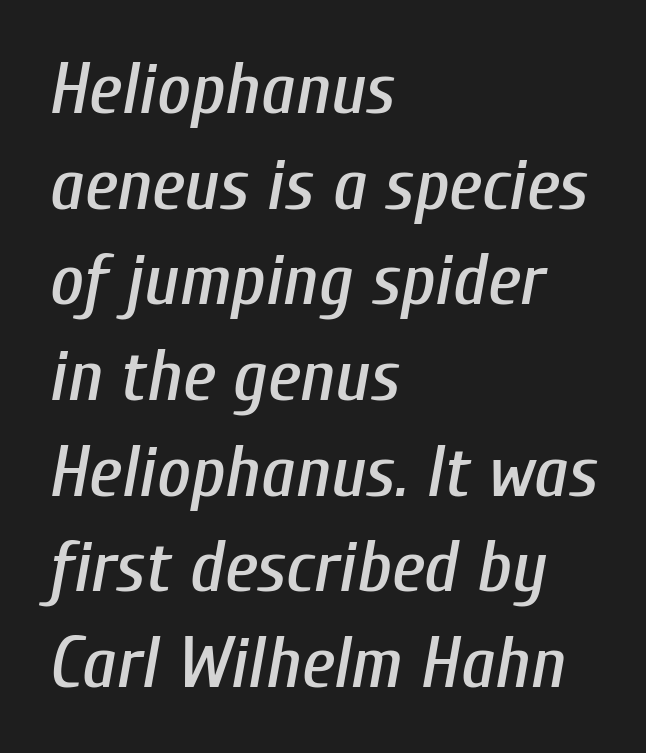
Where is the straight margin? On the left. Is the type slanted? Yes — the strokes lean at a clear angle. This sample uses plain, unmodified letter spacing. The face used here is proportionally spaced, like ordinary book or web type. The space beneath each line is pristine and unruled.
